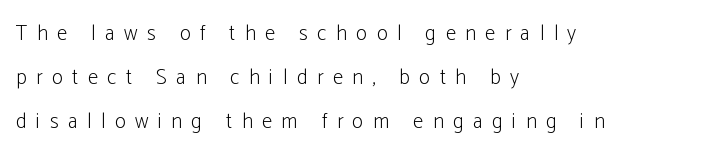
Upright lettering throughout. Casual observation: everything's shoved over to the left. These lines have a slow, spaced-out rhythm from letter to letter. The strip under each line holds only bare page. This sample trades compactness for vertical openness between lines. The typeface has the unassuming heft of standard copy or less.
